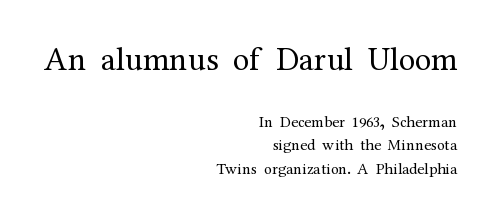
Proportional: the letters do not fall into vertical columns. The letters sit at their default tracking, neither squeezed nor spread. The weight tops out at a normal text grade. Bare-footed words on every line. Caption: multi-line text, flush right, ragged left. If you drew a line through each stem, it would be perfectly vertical.
